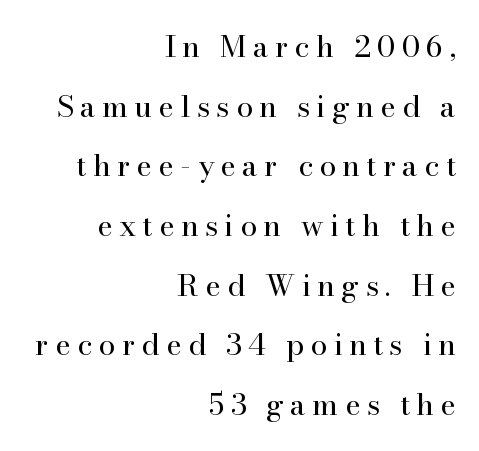
Q: Is the text bold? A: No.
Q: Is the text italic (slanted)? A: No, it is upright.
Q: Is the typeface a serif or a sans-serif typeface? A: Serif.
Q: Is the text underlined? A: No.
Q: How is the paragraph aligned? A: Right-aligned.
Q: Is the spacing between letters normal or unusually wide? A: Unusually wide.
Q: Is the spacing between lines tight, normal or loose? A: Loose.
Q: Width (condensed, normal, or wide)? A: Normal.
Q: Stroke contrast? A: High.
Q: x-height? A: Small.
Q: Monospaced? A: No.
